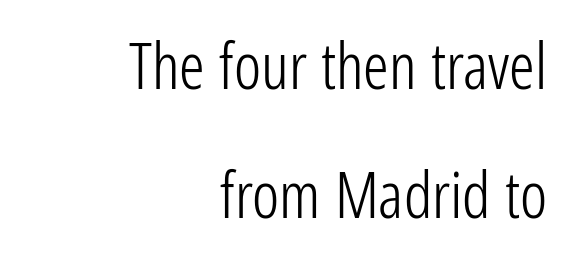
{"serif": "no", "italic": "no", "bold": "no", "weight": "light", "width": "condensed", "stroke_contrast": "low", "x_height": "medium", "monospaced": "no", "underline": "no", "align": "right", "line_spacing": "loose", "line_spacing_ratio": 2.01, "letter_spacing": "normal", "letter_spacing_em": 0.0, "glyph_px": 64}
